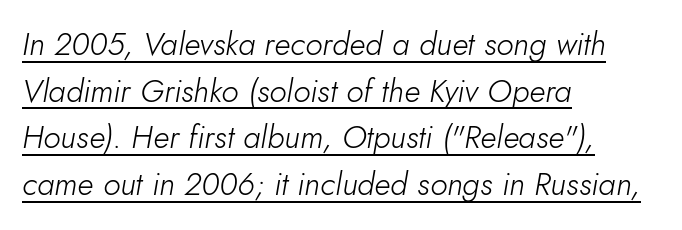
{"italic": "yes", "lean": "right", "slant_degrees": 10, "bold": "no", "weight": "light", "width": "normal", "stroke_contrast": "low", "x_height": "small", "monospaced": "no", "underline": "yes", "align": "left", "line_spacing": "normal", "line_spacing_ratio": 1.46, "letter_spacing": "normal", "letter_spacing_em": 0.0, "glyph_px": 32}
